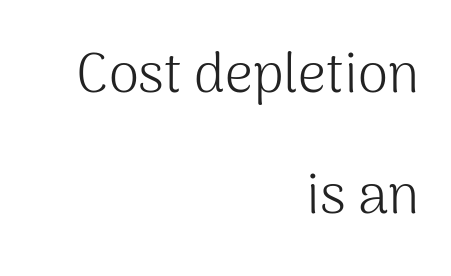
The image shows 55 px light sans-serif type, upright; set right-aligned, loose line spacing (2.2x), normal letter spacing, not underlined; medium stroke contrast and a medium x-height.
